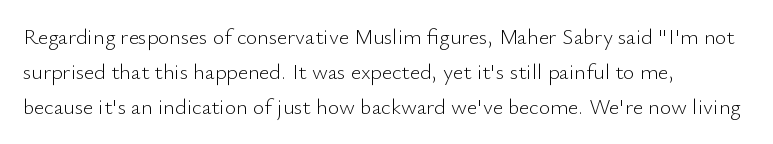
{"italic": "no", "bold": "no", "underline": "no", "align": "left", "line_spacing": "normal", "line_spacing_ratio": 1.58, "letter_spacing": "normal", "letter_spacing_em": 0.0, "glyph_px": 22}
